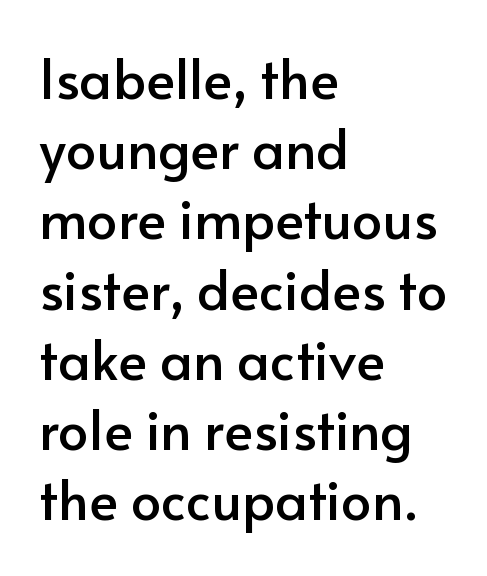
Q: Is the text italic (slanted)? A: No, it is upright.
Q: Is the typeface a serif or a sans-serif typeface? A: Sans-serif.
Q: Is the text underlined? A: No.
Q: How is the paragraph aligned? A: Left-aligned.
Q: Is the spacing between letters normal or unusually wide? A: Normal.
Q: Is the spacing between lines tight, normal or loose? A: Normal.
Q: Width (condensed, normal, or wide)? A: Normal.
Q: Stroke contrast? A: Low.
Q: x-height? A: Small.
Q: Monospaced? A: No.
